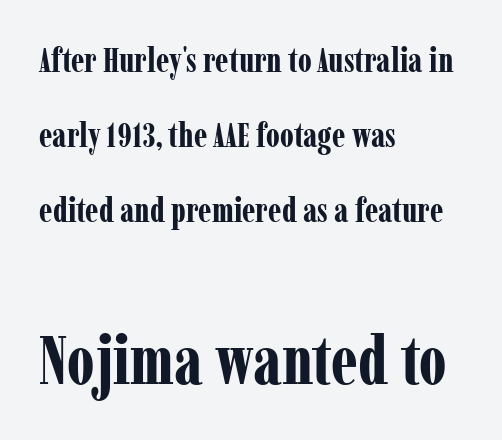
The image shows 68 px bold, condensed serif type, upright; set left-aligned, loose line spacing (2.21x), normal letter spacing, not underlined; the second (bottom) block is 2.0x larger; low stroke contrast and a medium x-height.
